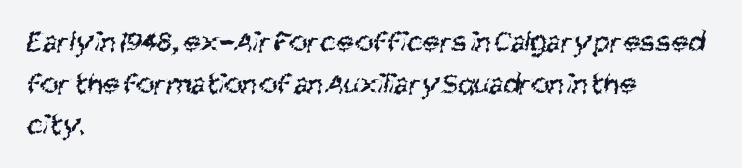
{"serif": "no", "bold": "no", "weight": "regular", "width": "condensed", "stroke_contrast": "medium", "x_height": "large", "monospaced": "no", "underline": "no", "align": "left", "line_spacing": "normal", "line_spacing_ratio": 1.34, "letter_spacing": "normal", "letter_spacing_em": 0.0, "glyph_px": 31}
